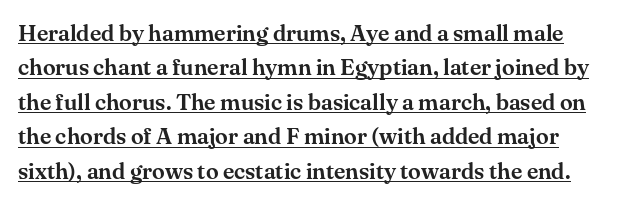
{"italic": "no", "underline": "yes", "line_spacing": "normal", "line_spacing_ratio": 1.5, "letter_spacing": "normal", "letter_spacing_em": 0.0, "glyph_px": 23}
